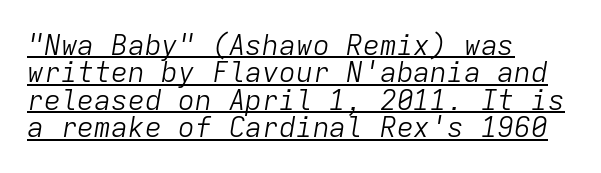
The image shows 28 px light type, italic (leaning right), monospaced; set left-aligned, tight line spacing (0.98x), normal letter spacing, underlined; low stroke contrast and a medium x-height.
